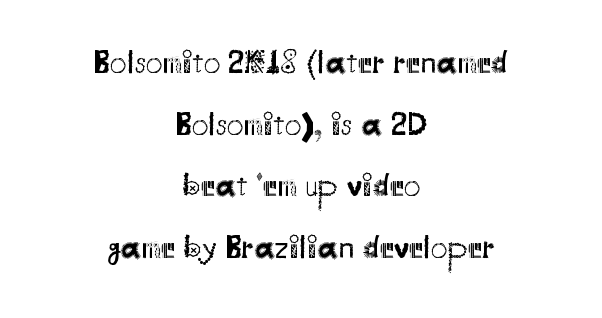
{"serif": "no", "italic": "no", "bold": "no", "weight": "regular", "width": "normal", "stroke_contrast": "medium", "x_height": "small", "monospaced": "no", "underline": "no", "align": "center", "line_spacing_ratio": 1.87, "letter_spacing": "normal", "letter_spacing_em": 0.0, "glyph_px": 33}
